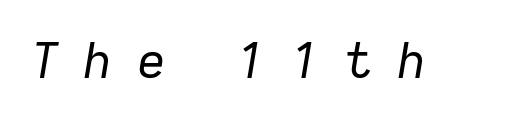
Q: Is the text bold? A: No.
Q: Is the text italic (slanted)? A: Yes, it leans right by about 9 degrees.
Q: Is the text underlined? A: No.
Q: Is the spacing between letters normal or unusually wide? A: Unusually wide.
Q: Width (condensed, normal, or wide)? A: Normal.
Q: Stroke contrast? A: Low.
Q: x-height? A: Medium.
Q: Monospaced? A: No.
